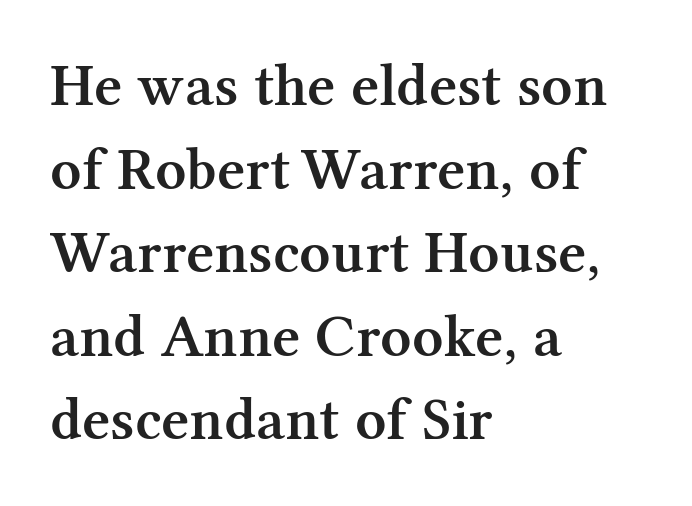
{"serif": "yes", "italic": "no", "bold": "semi", "weight": "semibold", "width": "normal", "stroke_contrast": "medium", "x_height": "medium", "monospaced": "no", "underline": "no", "align": "left", "line_spacing": "normal", "line_spacing_ratio": 1.37, "letter_spacing": "normal", "letter_spacing_em": 0.0, "glyph_px": 61}
